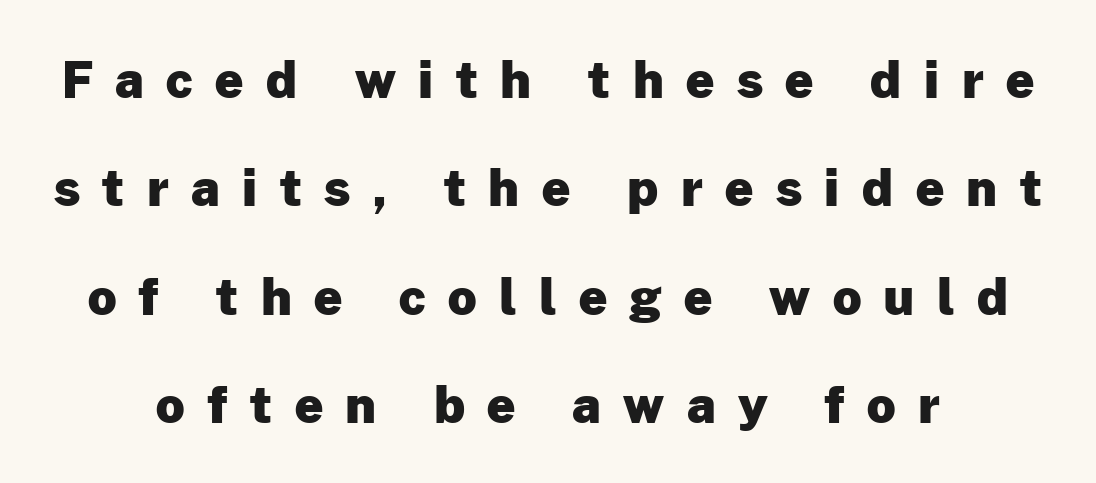
Q: Is the text bold? A: Yes.
Q: Is the text italic (slanted)? A: No, it is upright.
Q: Is the typeface a serif or a sans-serif typeface? A: Sans-serif.
Q: Is the text underlined? A: No.
Q: How is the paragraph aligned? A: Centered.
Q: Is the spacing between letters normal or unusually wide? A: Unusually wide.
Q: Is the spacing between lines tight, normal or loose? A: Loose.
Q: Width (condensed, normal, or wide)? A: Normal.
Q: Stroke contrast? A: Low.
Q: x-height? A: Medium.
Q: Monospaced? A: No.
